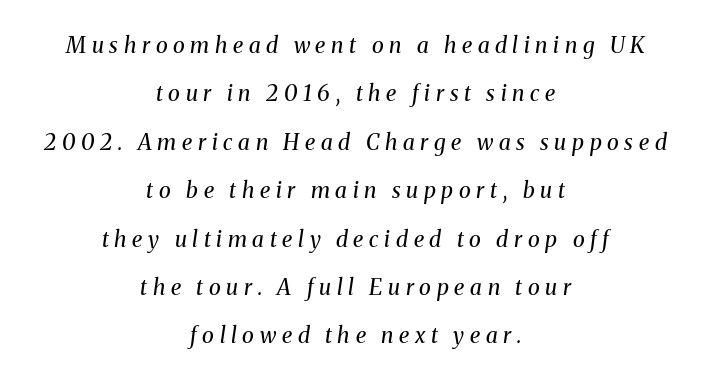
The image shows 22 px text type, italic (leaning right); set centered, loose line spacing (2.2x), unusually wide letter spacing (+0.26 em), not underlined.
